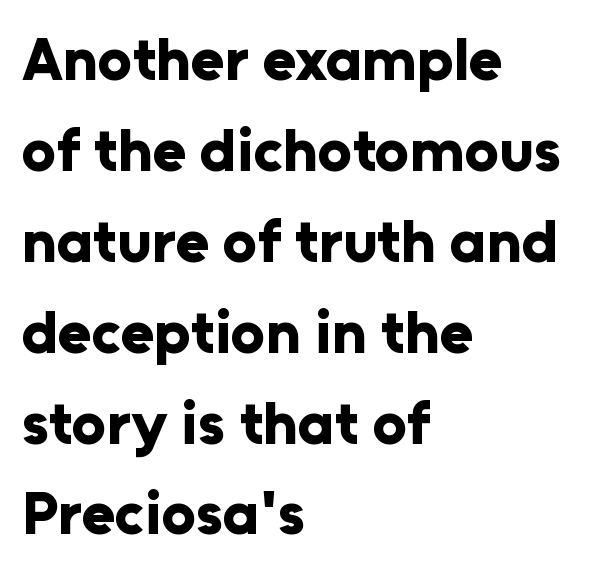
The image shows 61 px bold sans-serif type, upright; set left-aligned, normal line spacing (1.49x), normal letter spacing, not underlined; low stroke contrast and a medium x-height.
